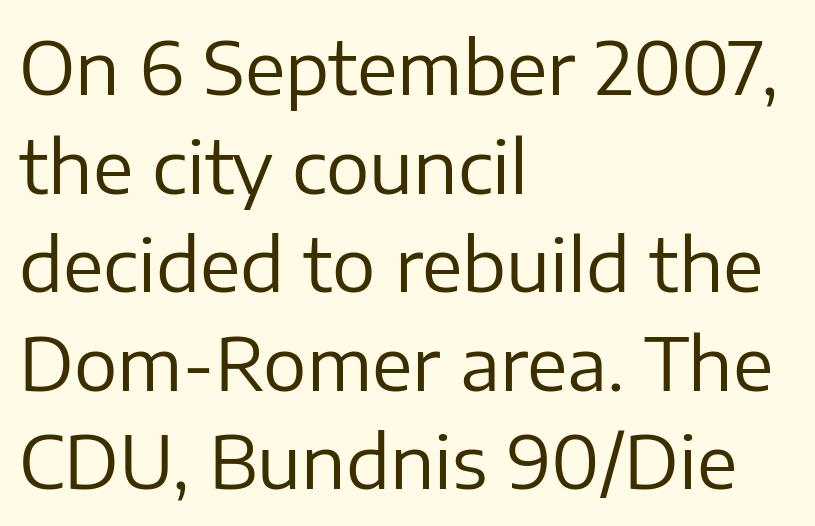
The image shows 73 px regular-weight sans-serif type, upright; set left-aligned, normal line spacing (1.35x), normal letter spacing, not underlined; low stroke contrast and a medium x-height.
